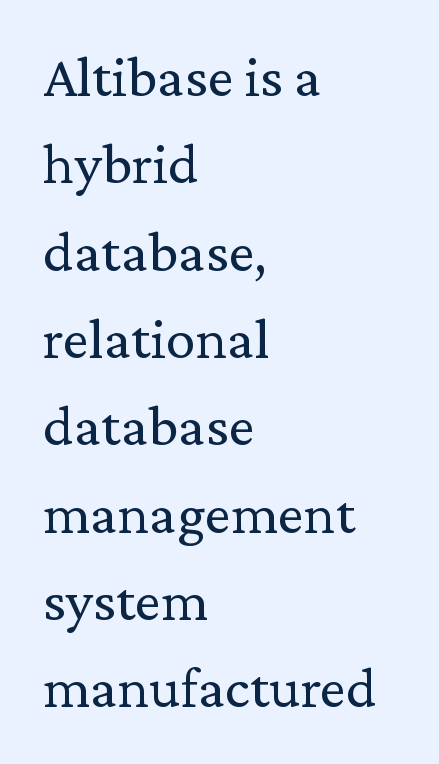
{"serif": "yes", "italic": "no", "bold": "no", "weight": "regular", "width": "normal", "stroke_contrast": "low", "x_height": "medium", "monospaced": "no", "underline": "no", "align": "left", "line_spacing": "normal", "line_spacing_ratio": 1.48, "letter_spacing": "normal", "letter_spacing_em": 0.0, "glyph_px": 59}
